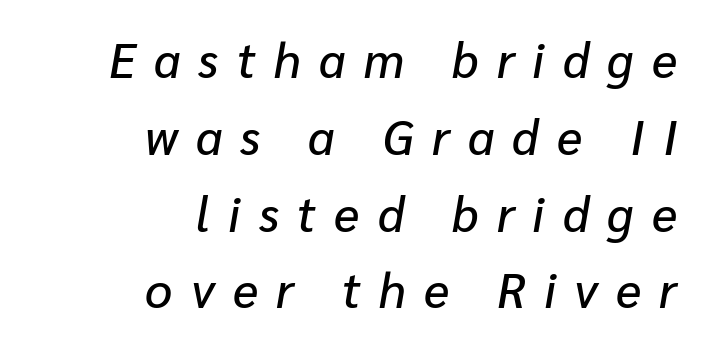
Q: Is the text italic (slanted)? A: Yes, it leans right by about 10 degrees.
Q: Is the text underlined? A: No.
Q: How is the paragraph aligned? A: Right-aligned.
Q: Is the spacing between letters normal or unusually wide? A: Unusually wide.
Q: Is the spacing between lines tight, normal or loose? A: Normal.
Q: Width (condensed, normal, or wide)? A: Normal.
Q: Stroke contrast? A: Low.
Q: x-height? A: Medium.
Q: Monospaced? A: No.
